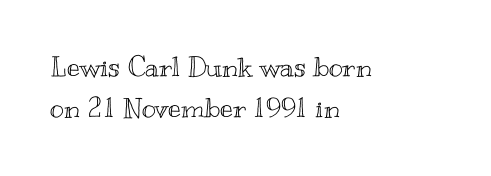
Underlining? Definitely not there. The passage shown stacks its lines at a standard gap. Tall strokes in this sample are plumb rather than angled. Is the block centered? No — it sits flush against the left margin.
